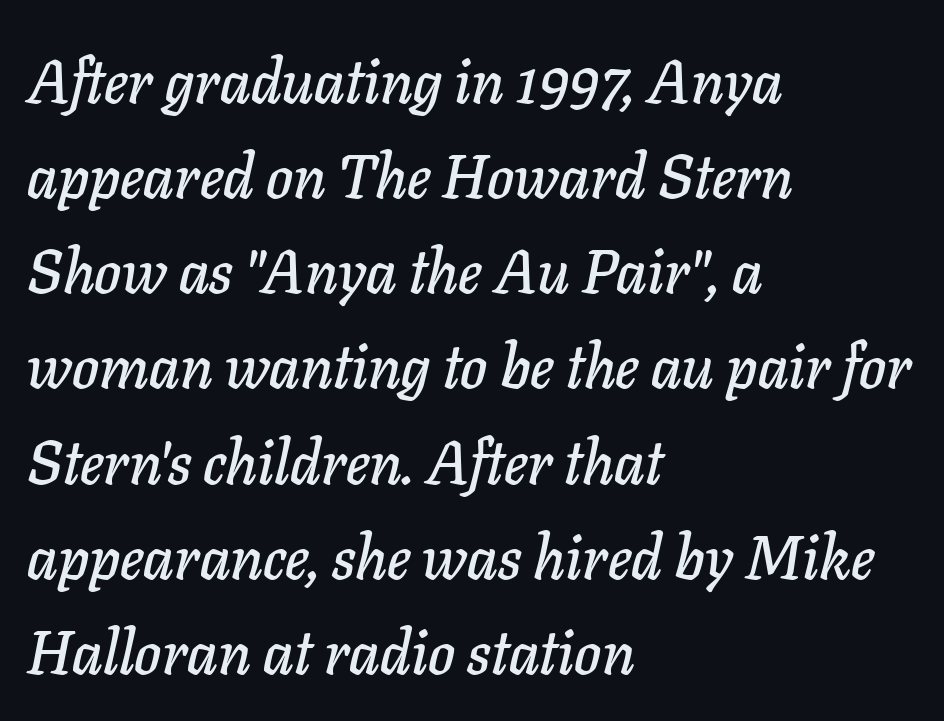
The image shows 61 px text type, italic (leaning right); set left-aligned, normal line spacing (1.56x), normal letter spacing, not underlined; low stroke contrast and a medium x-height.
